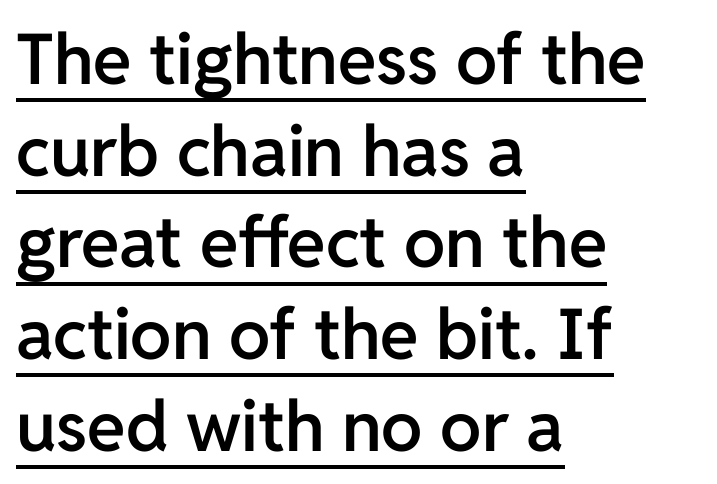
Q: Is the text bold? A: Semi-bold.
Q: Is the text italic (slanted)? A: No, it is upright.
Q: Is the typeface a serif or a sans-serif typeface? A: Sans-serif.
Q: Is the text underlined? A: Yes.
Q: How is the paragraph aligned? A: Left-aligned.
Q: Is the spacing between letters normal or unusually wide? A: Normal.
Q: Is the spacing between lines tight, normal or loose? A: Normal.
Q: Width (condensed, normal, or wide)? A: Normal.
Q: Stroke contrast? A: Low.
Q: x-height? A: Medium.
Q: Monospaced? A: No.
